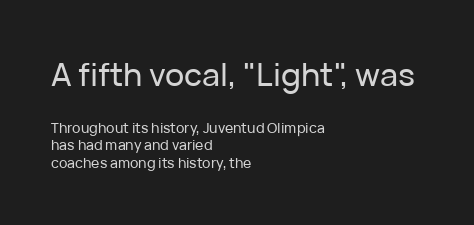
When letters stand straight like this, we call the style roman or upright. The leading is moderate, giving the passage an even texture. Compared with a centered layout, this one pins lines to the left instead. The text was rendered using a sans face with plain stroke endings. Glance below the letters and you will spot only blank space.
